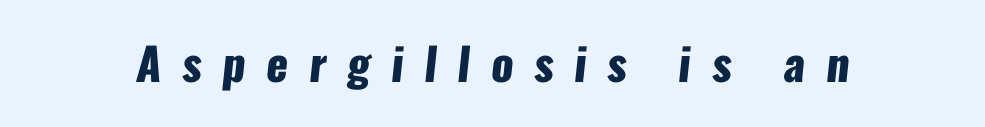
Q: Is the text bold? A: Yes.
Q: Is the typeface a serif or a sans-serif typeface? A: Sans-serif.
Q: Is the text underlined? A: No.
Q: Is the spacing between letters normal or unusually wide? A: Unusually wide.
Q: Width (condensed, normal, or wide)? A: Condensed.
Q: Stroke contrast? A: Low.
Q: x-height? A: Medium.
Q: Monospaced? A: No.
